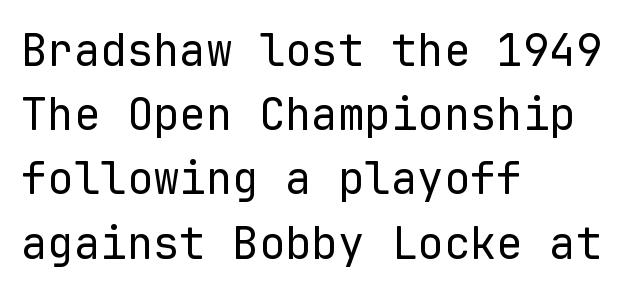
{"serif": "no", "italic": "no", "bold": "no", "weight": "regular", "width": "normal", "stroke_contrast": "low", "x_height": "medium", "monospaced": "yes", "underline": "no", "align": "left", "line_spacing": "normal", "line_spacing_ratio": 1.46, "letter_spacing": "normal", "letter_spacing_em": 0.0, "glyph_px": 44}
